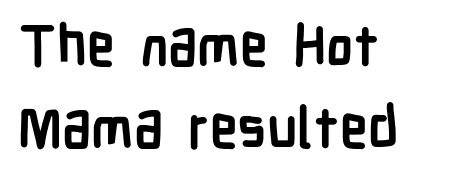
Descenders hang freely into open space. The passage shown stacks its lines at a standard gap. The type sits square on the baseline with zero lean. Line starts are locked; line ends wander.
